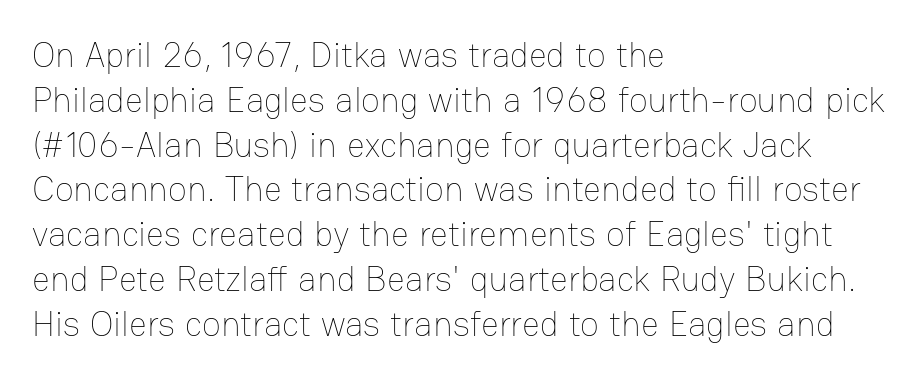
The image shows 35 px thin type, upright; set left-aligned, normal line spacing (1.28x), normal letter spacing, not underlined; low stroke contrast and a medium x-height.
